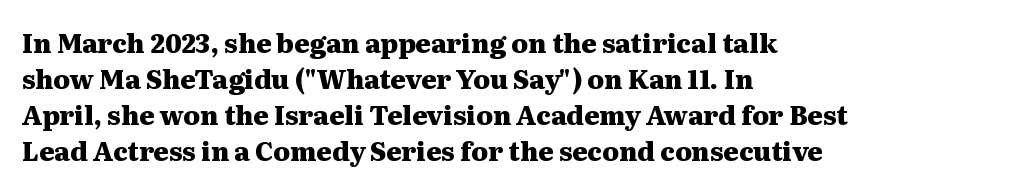
{"italic": "no", "bold": "yes", "underline": "no", "align": "left", "line_spacing": "normal", "line_spacing_ratio": 1.39, "letter_spacing": "normal", "letter_spacing_em": 0.0, "glyph_px": 26}
